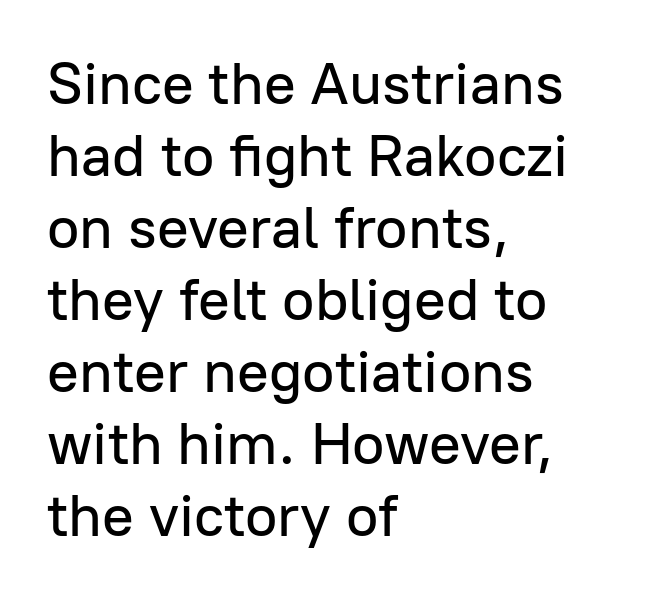
Q: Is the text italic (slanted)? A: No, it is upright.
Q: Is the typeface a serif or a sans-serif typeface? A: Sans-serif.
Q: Is the text underlined? A: No.
Q: How is the paragraph aligned? A: Left-aligned.
Q: Is the spacing between letters normal or unusually wide? A: Normal.
Q: Width (condensed, normal, or wide)? A: Normal.
Q: Stroke contrast? A: Low.
Q: x-height? A: Medium.
Q: Monospaced? A: No.
